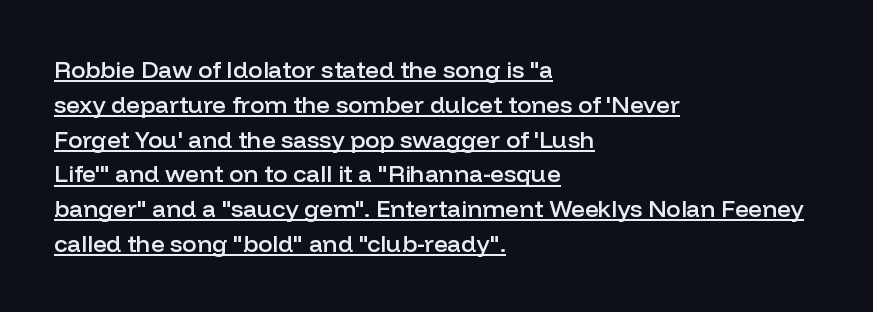
{"italic": "no", "bold": "semi", "underline": "yes", "align": "left", "line_spacing": "normal", "line_spacing_ratio": 1.45, "letter_spacing": "normal", "letter_spacing_em": 0.0, "glyph_px": 24}
